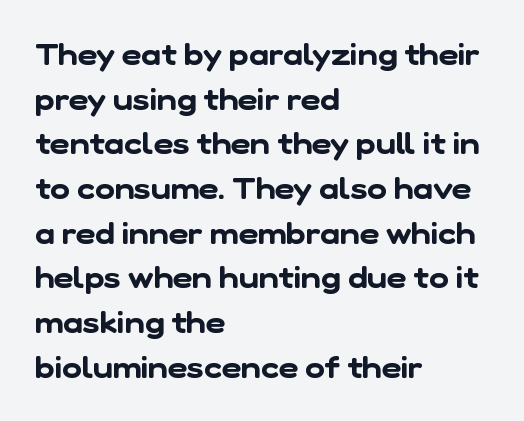
Q: Is the typeface a serif or a sans-serif typeface? A: Sans-serif.
Q: Is the text underlined? A: No.
Q: How is the paragraph aligned? A: Left-aligned.
Q: Is the spacing between letters normal or unusually wide? A: Normal.
Q: Is the spacing between lines tight, normal or loose? A: Normal.
Q: Width (condensed, normal, or wide)? A: Normal.
Q: Stroke contrast? A: Low.
Q: x-height? A: Medium.
Q: Monospaced? A: No.
